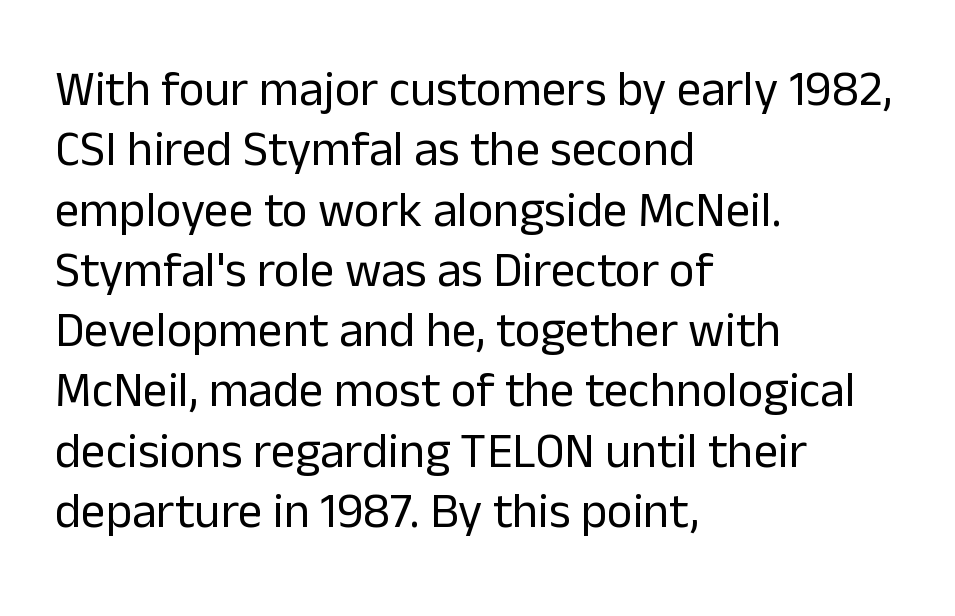
Q: Is the text bold? A: No.
Q: Is the text italic (slanted)? A: No, it is upright.
Q: Is the typeface a serif or a sans-serif typeface? A: Sans-serif.
Q: Is the text underlined? A: No.
Q: How is the paragraph aligned? A: Left-aligned.
Q: Is the spacing between letters normal or unusually wide? A: Normal.
Q: Width (condensed, normal, or wide)? A: Normal.
Q: Stroke contrast? A: Low.
Q: x-height? A: Medium.
Q: Monospaced? A: No.
